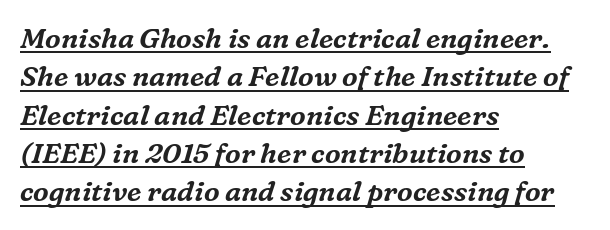
The lines sit at an ordinary, default distance from one another. Decoration check: the copy is underlined. Visually the block forms a straight wall on the left and a jagged coastline on the right. Compared with ordinary roman type, these characters are visibly tilted.
